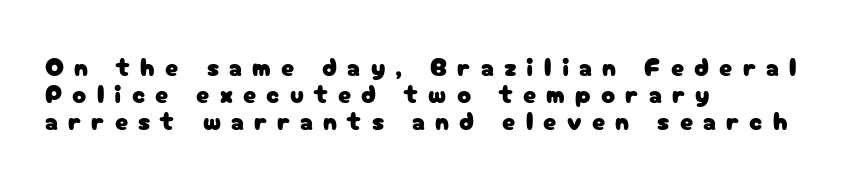
Q: Is the text italic (slanted)? A: No, it is upright.
Q: Is the text underlined? A: No.
Q: How is the paragraph aligned? A: Left-aligned.
Q: Is the spacing between letters normal or unusually wide? A: Unusually wide.
Q: Is the spacing between lines tight, normal or loose? A: Tight.
